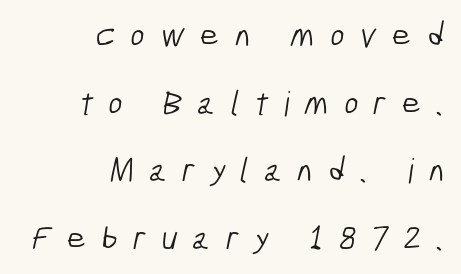
{"serif": "no", "bold": "no", "weight": "light", "width": "condensed", "stroke_contrast": "low", "x_height": "medium", "monospaced": "no", "underline": "no", "align": "right", "line_spacing": "loose", "line_spacing_ratio": 1.99, "letter_spacing": "wide", "letter_spacing_em": 0.45, "glyph_px": 34}
